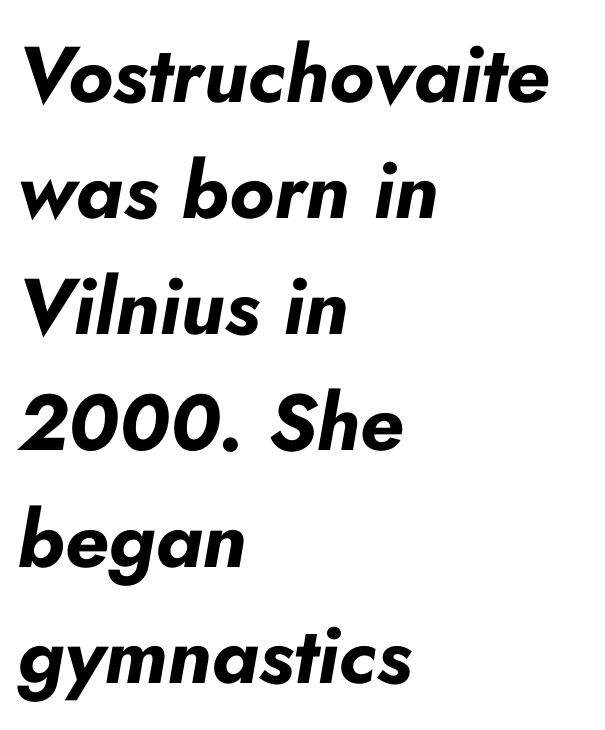
The image shows 79 px bold type, italic (leaning right); set left-aligned, normal line spacing (1.47x), normal letter spacing, not underlined; low stroke contrast and a small x-height.
